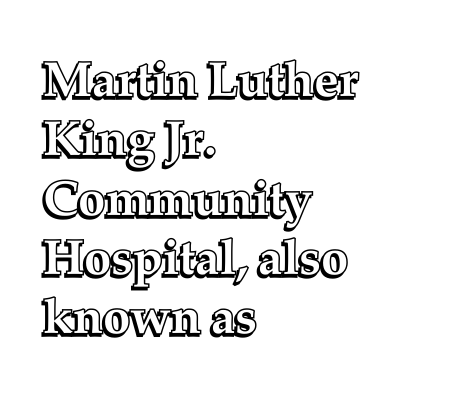
Just letters on the line, the space beneath them empty. Inter-character spacing is left at the font's built-in metrics. Unlike italic type, these characters show no tilt at all. Alignment: flush left. This sample has the flowing, uneven cadence of proportional lettering.
